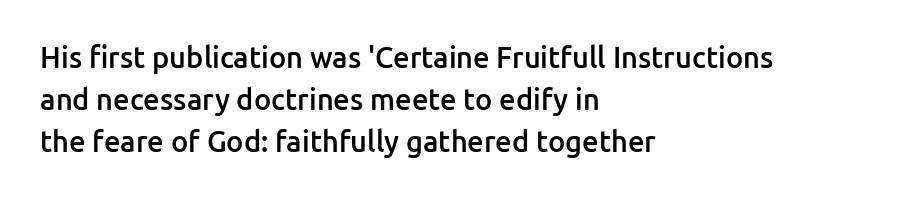
You can tell it's not italic because the verticals are truly vertical. Look at the tracking — it's just the regular setting, nothing added. Short and long lines alike share a common starting point at left. Horizontal bands of white between lines are of average thickness. Summary of weight: moderately heavy, a semibold. The passage shown is not underscored anywhere.
